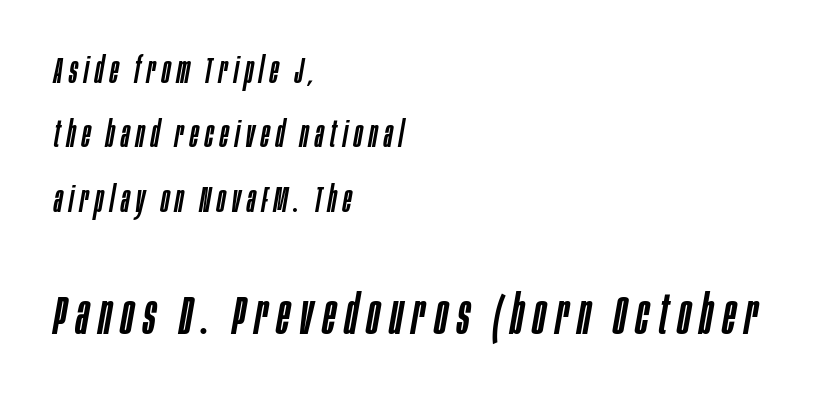
{"italic": "yes", "lean": "right", "slant_degrees": 10, "width": "condensed", "stroke_contrast": "low", "x_height": "large", "monospaced": "no", "underline": "no", "align": "left", "line_spacing_ratio": 1.79, "larger_block": "second", "size_ratio": 1.5, "glyph_px": 54}
